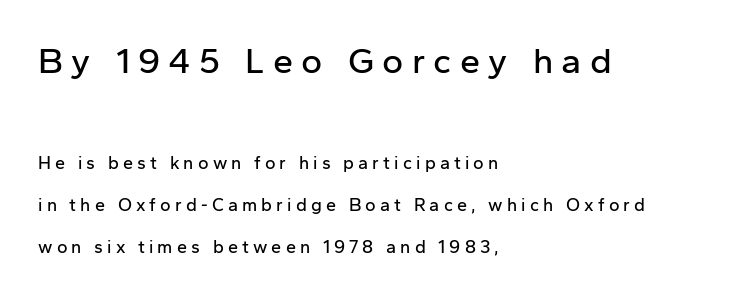
Q: Is the text italic (slanted)? A: No, it is upright.
Q: Is the typeface a serif or a sans-serif typeface? A: Sans-serif.
Q: Is the text underlined? A: No.
Q: How is the paragraph aligned? A: Left-aligned.
Q: Is the spacing between letters normal or unusually wide? A: Unusually wide.
Q: Is the spacing between lines tight, normal or loose? A: Loose.
Q: Which block of text is set in a larger size, the first (top) or the second (bottom)? A: The first (top) one.
Q: Width (condensed, normal, or wide)? A: Normal.
Q: Stroke contrast? A: Low.
Q: x-height? A: Medium.
Q: Monospaced? A: No.
